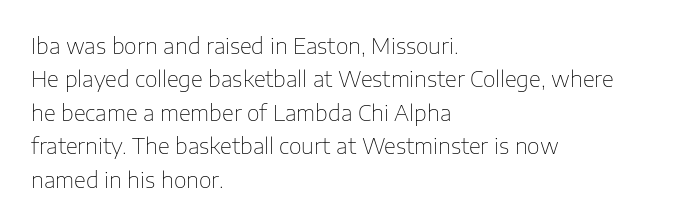
The image shows 22 px text type, upright; set left-aligned, normal line spacing (1.52x), normal letter spacing, not underlined.
